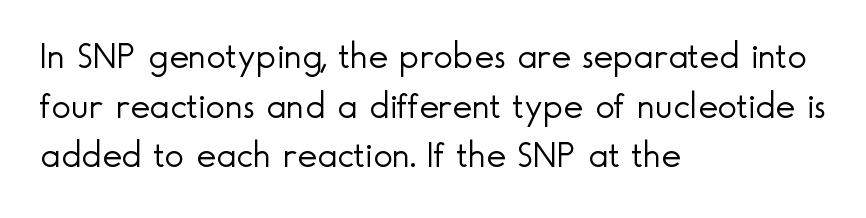
What's the leading like? Ordinary, nothing unusual. Decoration check: the copy has no underline. Visually the block forms a straight wall on the left and a jagged coastline on the right. The characters are drawn with everyday or finer stroke widths.
